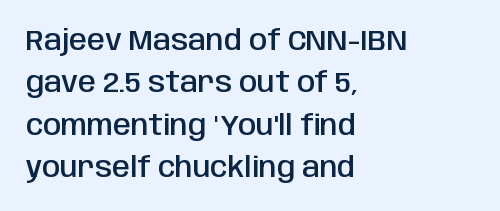
{"serif": "no", "italic": "no", "bold": "semi", "weight": "semibold", "width": "condensed", "stroke_contrast": "low", "x_height": "large", "monospaced": "no", "underline": "no", "align": "left", "line_spacing": "normal", "line_spacing_ratio": 1.46, "letter_spacing": "normal", "letter_spacing_em": 0.0, "glyph_px": 29}
